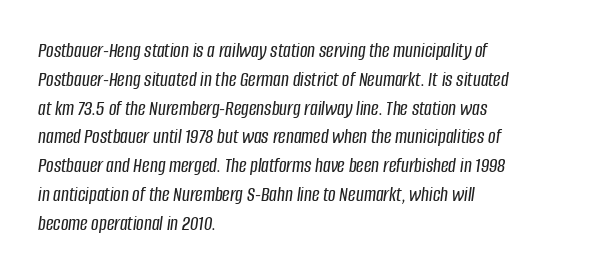
{"italic": "yes", "lean": "right", "slant_degrees": 8, "underline": "no", "align": "left", "line_spacing": "normal", "line_spacing_ratio": 1.37, "letter_spacing": "normal", "letter_spacing_em": 0.0, "glyph_px": 21}
